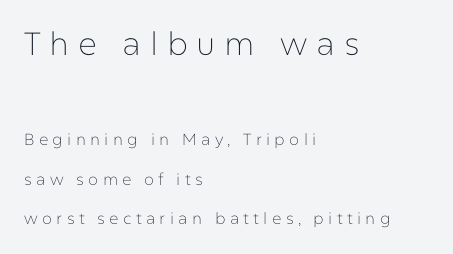
The image shows 32 px thin sans-serif type, upright; set left-aligned, loose line spacing (2.48x), unusually wide letter spacing (+0.27 em), not underlined; the first (top) block is 2.0x larger; low stroke contrast and a medium x-height.
